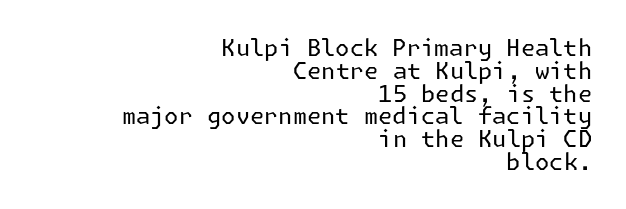
{"italic": "no", "bold": "no", "underline": "no", "align": "right", "line_spacing": "tight", "line_spacing_ratio": 0.99, "letter_spacing": "normal", "letter_spacing_em": 0.0, "glyph_px": 23}
